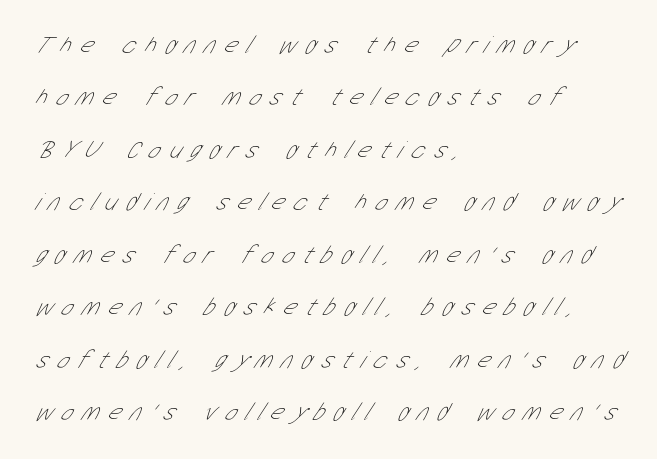
The image shows 25 px text type; set left-aligned, loose line spacing (2.1x), unusually wide letter spacing (+0.36 em), not underlined.
